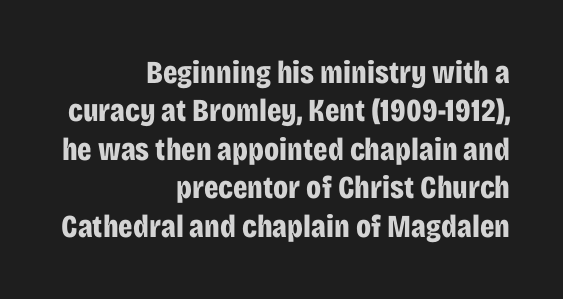
Think of a printed novel: that variable character pitch is what you see here. Do the letters lean? They stand straight. The lines are quadded right. Letterform terminals end flat and unadorned throughout the passage.
